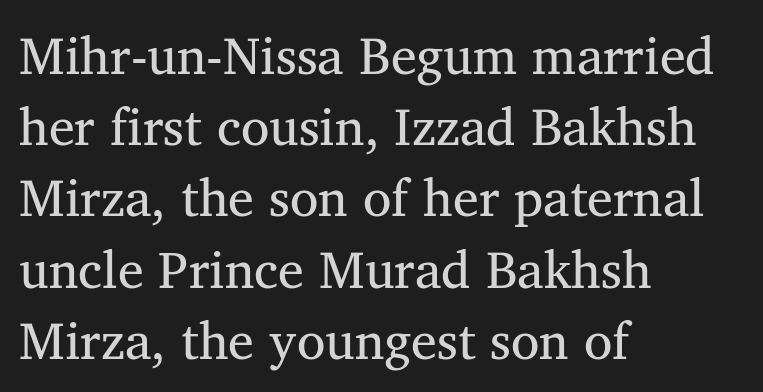
{"serif": "yes", "bold": "no", "weight": "regular", "width": "normal", "stroke_contrast": "medium", "x_height": "medium", "monospaced": "no", "underline": "no", "align": "left", "line_spacing": "normal", "line_spacing_ratio": 1.37, "letter_spacing": "normal", "letter_spacing_em": 0.0, "glyph_px": 52}
